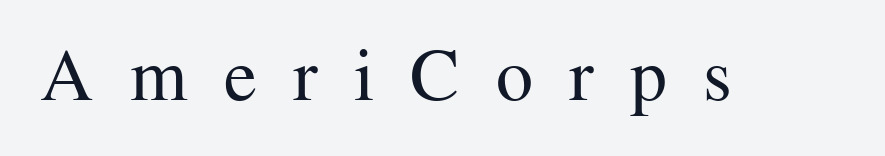
{"serif": "yes", "italic": "no", "bold": "no", "weight": "regular", "width": "normal", "stroke_contrast": "medium", "x_height": "medium", "monospaced": "no", "underline": "no", "letter_spacing": "wide", "letter_spacing_em": 0.49, "glyph_px": 74}
